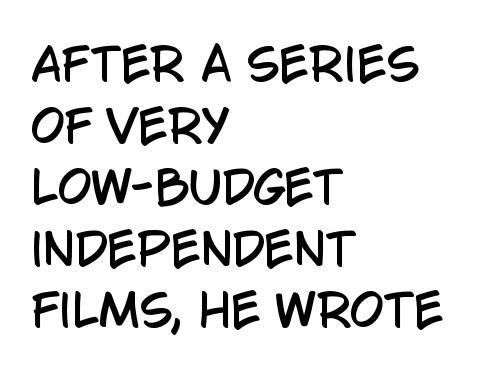
Q: Is the text italic (slanted)? A: No, it is upright.
Q: Is the typeface a serif or a sans-serif typeface? A: Sans-serif.
Q: Is the text underlined? A: No.
Q: How is the paragraph aligned? A: Left-aligned.
Q: Is the spacing between letters normal or unusually wide? A: Normal.
Q: Is the spacing between lines tight, normal or loose? A: Normal.
Q: Width (condensed, normal, or wide)? A: Condensed.
Q: Stroke contrast? A: Low.
Q: x-height? A: Large.
Q: Monospaced? A: No.
